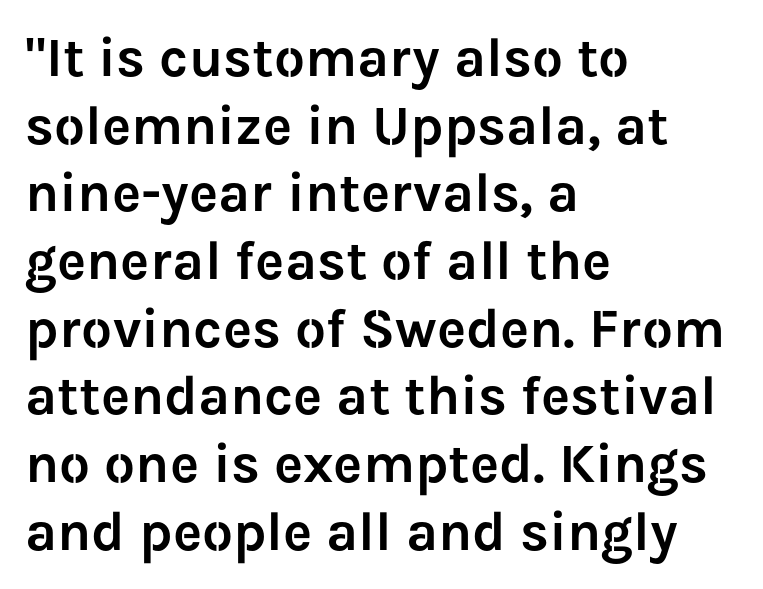
The image shows 55 px sans-serif type, upright; set left-aligned, line spacing 1.23x, normal letter spacing, not underlined; low stroke contrast and a medium x-height.
